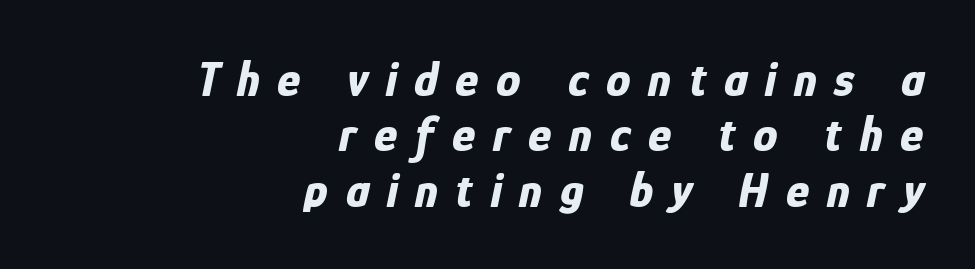
Baseline-to-baseline distance is barely more than the letter height. These lines are rendered in a variable-pitch font. The paragraph has a hard right edge and a soft left edge. Heavy-handed strokes throughout: this text is bold. The typography opts for an oblique posture over an upright one.
